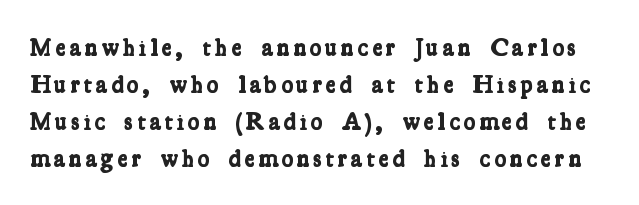
Typographic density is high because the face is bold. The glyphs are unaccompanied by any horizontal stroke below them. Regular leading.
